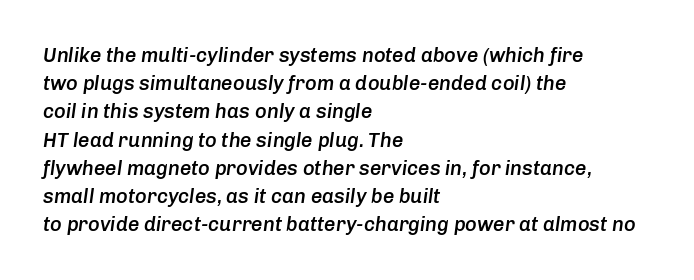
Q: Is the text bold? A: Semi-bold.
Q: Is the text italic (slanted)? A: Yes, it leans right by about 8 degrees.
Q: Is the text underlined? A: No.
Q: How is the paragraph aligned? A: Left-aligned.
Q: Is the spacing between letters normal or unusually wide? A: Normal.
Q: Is the spacing between lines tight, normal or loose? A: Normal.
